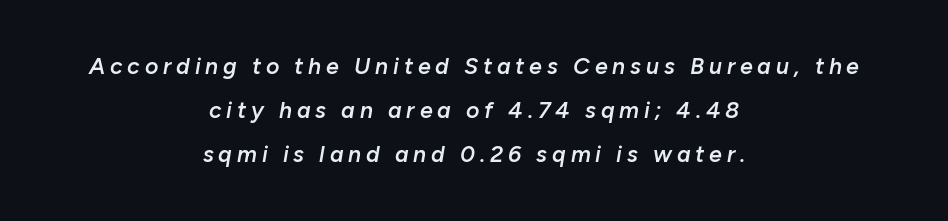
Teacher's note: observe the equal gaps on both sides — that is centered alignment. I'd describe the lettering as semibold — firm but not a full bold. The space directly below the letters is spotless. Notice how the stems are inclined rather than vertical — that's the hallmark of italics. Honestly, the letter spacing is so wide it's the main thing you notice.
